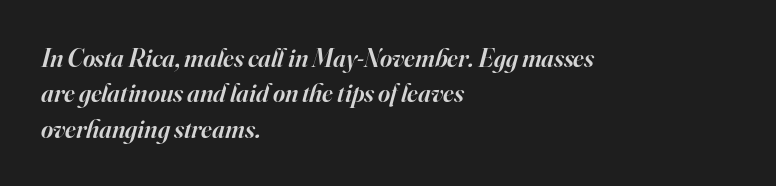
Q: Is the text bold? A: Semi-bold.
Q: Is the text italic (slanted)? A: Yes, it leans right by about 16 degrees.
Q: Is the text underlined? A: No.
Q: How is the paragraph aligned? A: Left-aligned.
Q: Is the spacing between letters normal or unusually wide? A: Normal.
Q: Is the spacing between lines tight, normal or loose? A: Normal.
